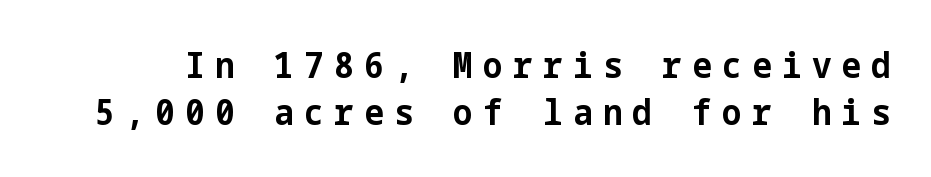
I'd call this a sans setting — the letters go barefoot. Rows of type keep a routine distance in the vertical direction. The gap between lines stays unmarked. The type is letterspaced generously, with wide tracking. Typesetter's note: full bold, strokes at maximum text heaviness. Italic? Not at all — the glyphs are vertical.
